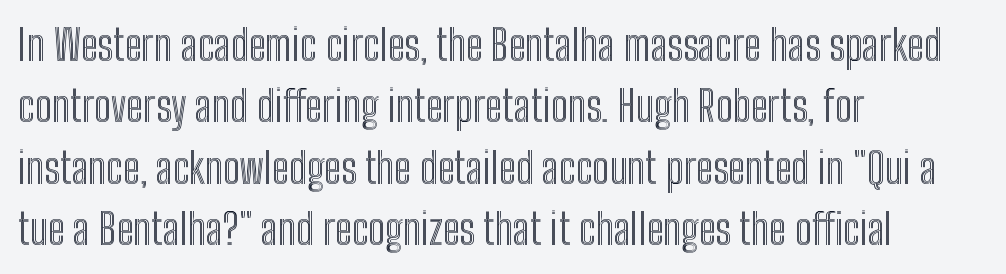
Q: Is the text italic (slanted)? A: No, it is upright.
Q: Is the text underlined? A: No.
Q: How is the paragraph aligned? A: Left-aligned.
Q: Is the spacing between letters normal or unusually wide? A: Normal.
Q: Is the spacing between lines tight, normal or loose? A: Normal.
Q: Width (condensed, normal, or wide)? A: Condensed.
Q: x-height? A: Medium.
Q: Monospaced? A: No.
